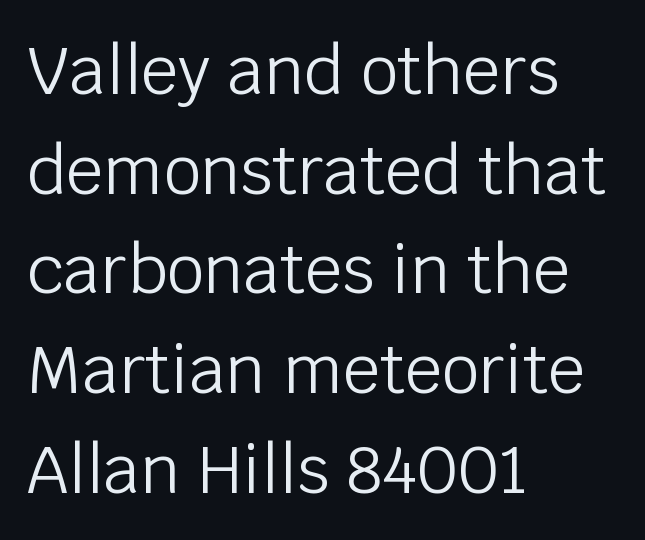
Q: Is the text bold? A: No.
Q: Is the text italic (slanted)? A: No, it is upright.
Q: Is the typeface a serif or a sans-serif typeface? A: Sans-serif.
Q: Is the text underlined? A: No.
Q: How is the paragraph aligned? A: Left-aligned.
Q: Is the spacing between letters normal or unusually wide? A: Normal.
Q: Is the spacing between lines tight, normal or loose? A: Normal.
Q: Width (condensed, normal, or wide)? A: Normal.
Q: Stroke contrast? A: Low.
Q: x-height? A: Large.
Q: Monospaced? A: No.
